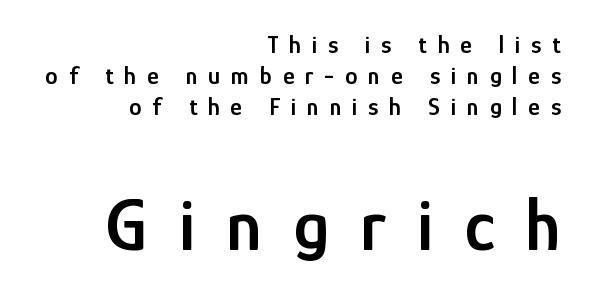
Q: Is the text bold? A: Semi-bold.
Q: Is the text italic (slanted)? A: No, it is upright.
Q: Is the typeface a serif or a sans-serif typeface? A: Sans-serif.
Q: Is the text underlined? A: No.
Q: How is the paragraph aligned? A: Right-aligned.
Q: Is the spacing between letters normal or unusually wide? A: Unusually wide.
Q: Is the spacing between lines tight, normal or loose? A: Normal.
Q: Which block of text is set in a larger size, the first (top) or the second (bottom)? A: The second (bottom) one.
Q: Width (condensed, normal, or wide)? A: Condensed.
Q: Stroke contrast? A: Low.
Q: x-height? A: Medium.
Q: Monospaced? A: No.
